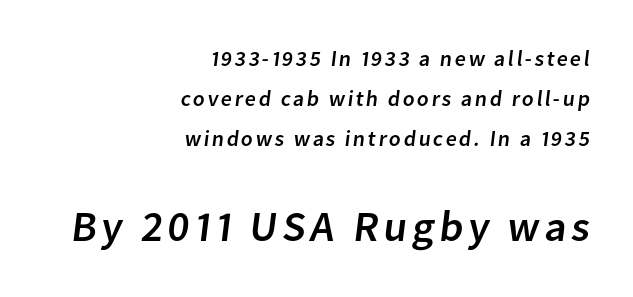
{"serif": "no", "width": "normal", "stroke_contrast": "low", "x_height": "medium", "monospaced": "no", "underline": "no", "align": "right", "line_spacing_ratio": 1.81, "larger_block": "second", "size_ratio": 1.95, "glyph_px": 43}
